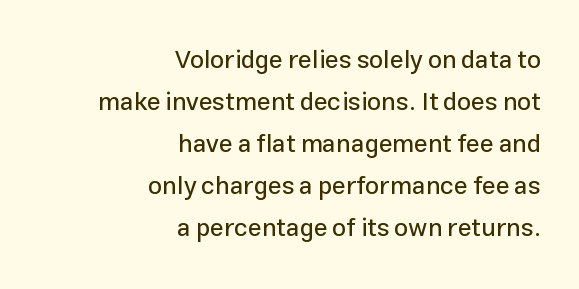
The image shows 25 px text type, upright; set right-aligned, normal line spacing (1.68x), normal letter spacing, not underlined.
